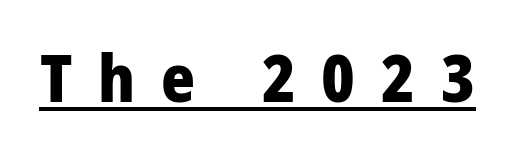
The image shows 65 px heavy sans-serif type, upright; set unusually wide letter spacing (+0.4 em), underlined; low stroke contrast and a medium x-height.
